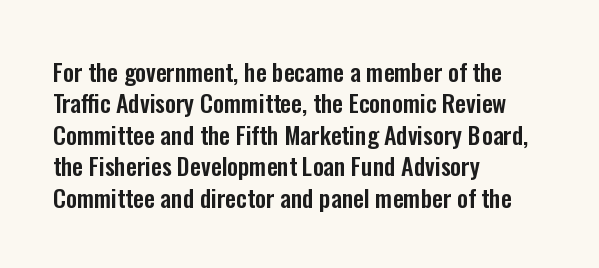
{"italic": "no", "underline": "no", "align": "left", "line_spacing": "normal", "line_spacing_ratio": 1.31, "letter_spacing": "normal", "letter_spacing_em": 0.0, "glyph_px": 24}
